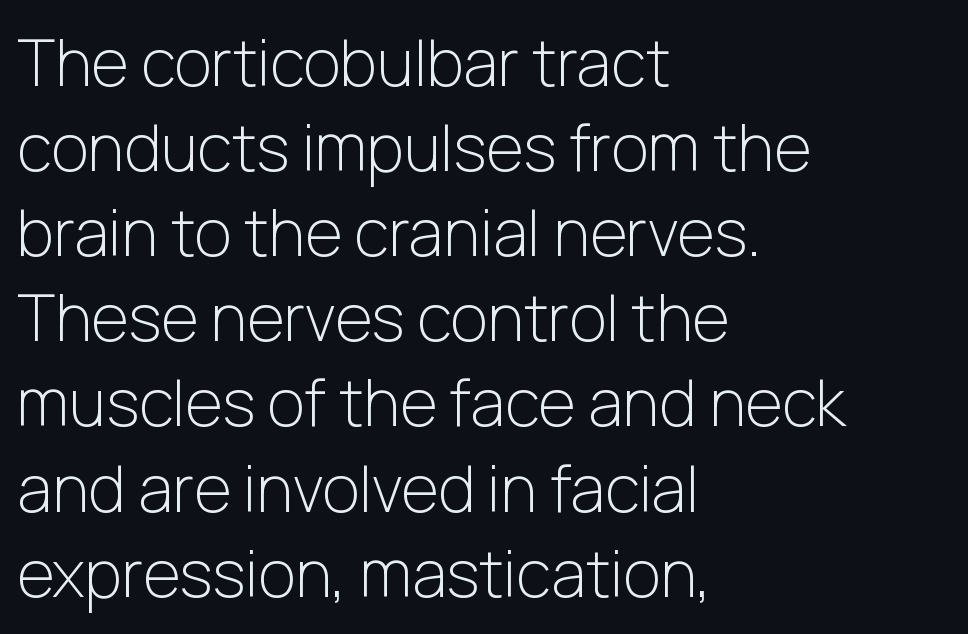
Q: Is the text bold? A: No.
Q: Is the text italic (slanted)? A: No, it is upright.
Q: Is the typeface a serif or a sans-serif typeface? A: Sans-serif.
Q: Is the text underlined? A: No.
Q: How is the paragraph aligned? A: Left-aligned.
Q: Is the spacing between letters normal or unusually wide? A: Normal.
Q: Is the spacing between lines tight, normal or loose? A: Normal.
Q: Width (condensed, normal, or wide)? A: Normal.
Q: Stroke contrast? A: Low.
Q: x-height? A: Medium.
Q: Monospaced? A: No.
